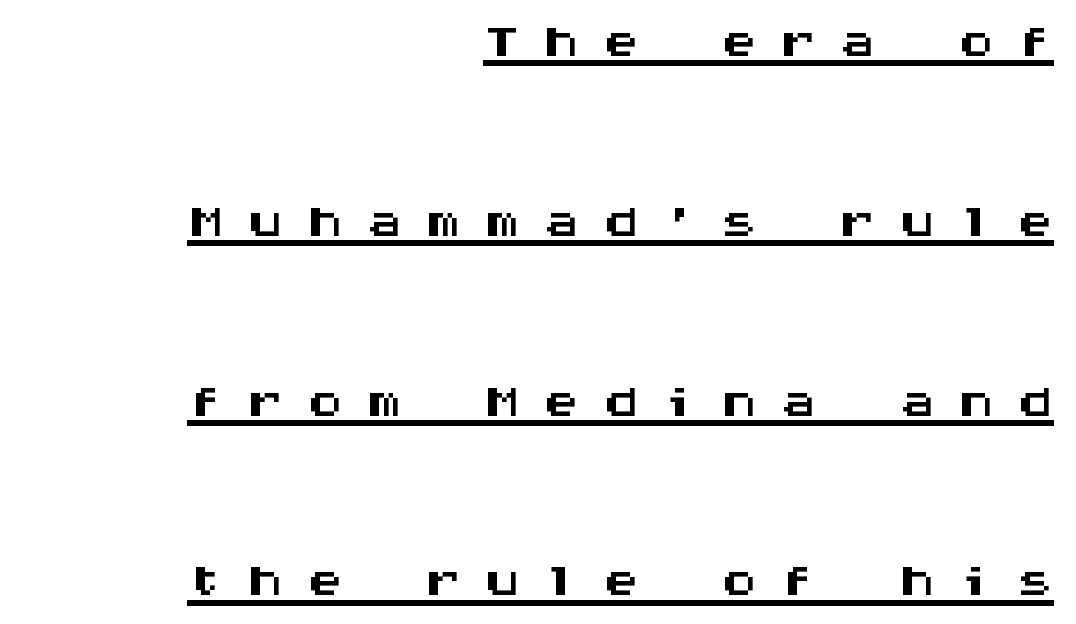
Is this a fixed-width face? Yes — each glyph sits in an identical cell. Leading is clearly above the norm, producing a sparse column. The rag falls on the left side of this text block. Upright lettering throughout. The string is rendered with underlining switched on. Students, note that the glyphs here are deliberately spaced far apart.
